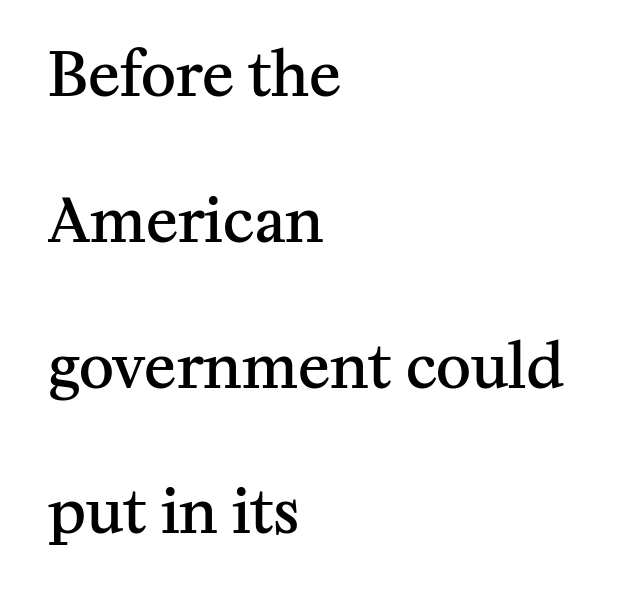
Varying glyph widths throughout — classic text-font behaviour. Glyph-to-glyph distance matches everyday printed text. Rendered with straight, roman letterforms. Compared with a centered layout, this one pins lines to the left instead. Look at the bottom of the vertical strokes: they flare into serifs here. Words float on clear page, feet unadorned.
